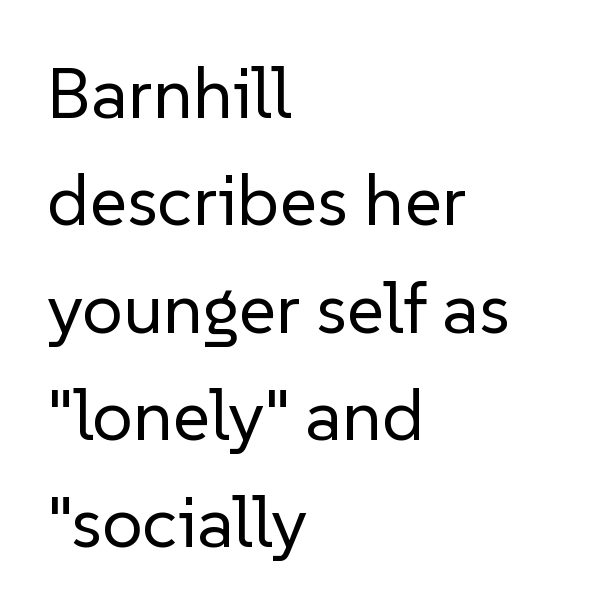
Q: Is the text bold? A: No.
Q: Is the text italic (slanted)? A: No, it is upright.
Q: Is the typeface a serif or a sans-serif typeface? A: Sans-serif.
Q: Is the text underlined? A: No.
Q: How is the paragraph aligned? A: Left-aligned.
Q: Is the spacing between letters normal or unusually wide? A: Normal.
Q: Is the spacing between lines tight, normal or loose? A: Normal.
Q: Width (condensed, normal, or wide)? A: Normal.
Q: Stroke contrast? A: Low.
Q: x-height? A: Medium.
Q: Monospaced? A: No.
